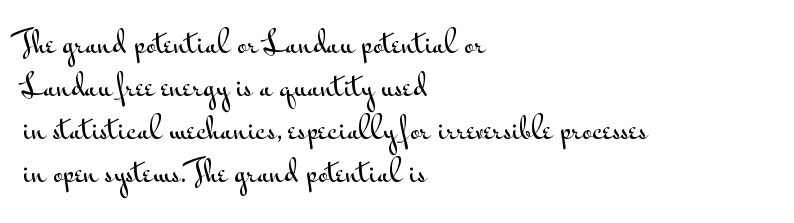
{"serif": "no", "width": "wide", "stroke_contrast": "medium", "x_height": "small", "monospaced": "no", "underline": "no", "align": "left", "line_spacing": "normal", "line_spacing_ratio": 1.53, "letter_spacing": "normal", "letter_spacing_em": 0.0, "glyph_px": 28}
